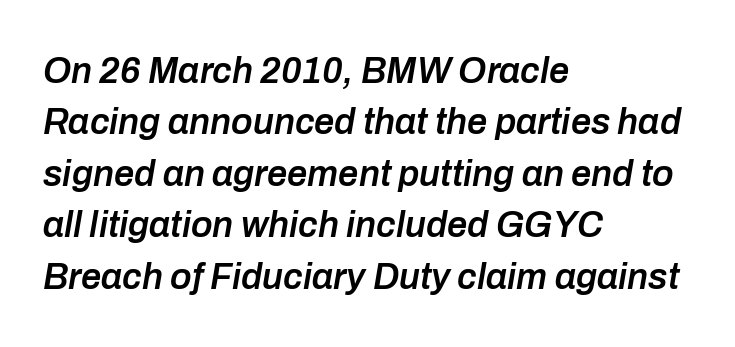
{"italic": "yes", "lean": "right", "slant_degrees": 10, "bold": "semi", "weight": "semibold", "width": "normal", "stroke_contrast": "low", "x_height": "medium", "monospaced": "no", "underline": "no", "align": "left", "line_spacing": "normal", "line_spacing_ratio": 1.43, "letter_spacing": "normal", "letter_spacing_em": 0.0, "glyph_px": 36}
